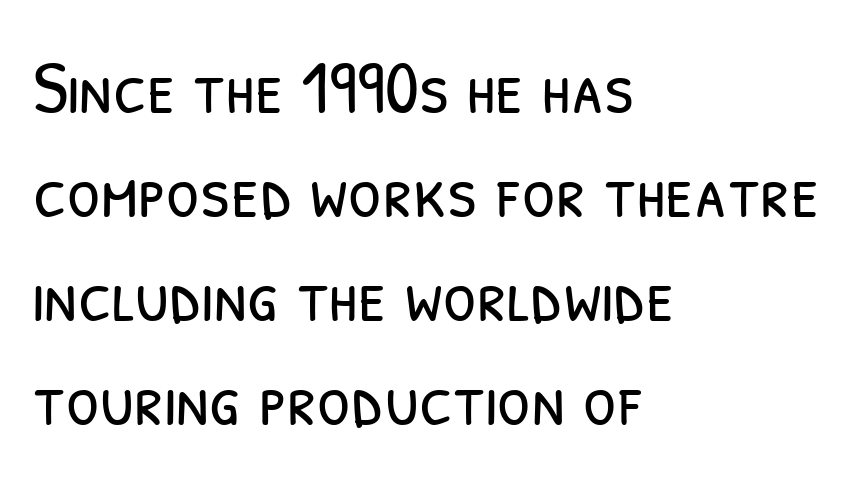
The passage shown is typed in a proportional face where columns would drift. Descender tails drop into unmarked territory. Does the leading feel generous? No, just average. This sample is left-justified, so line endings fall wherever the words run out. The letters look calm and open, with moderate or lighter stems. Default kerning and tracking; the words read as compact shapes.
